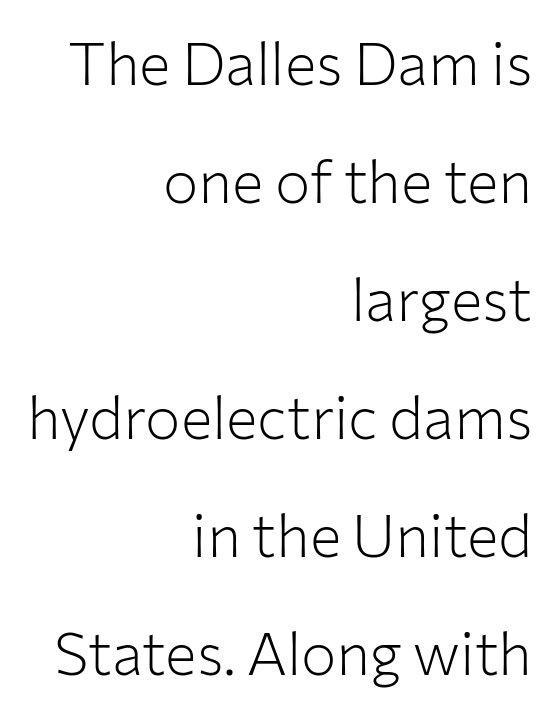
The image shows 59 px light sans-serif type, upright; set right-aligned, loose line spacing (2.0x), normal letter spacing, not underlined; low stroke contrast and a medium x-height.
